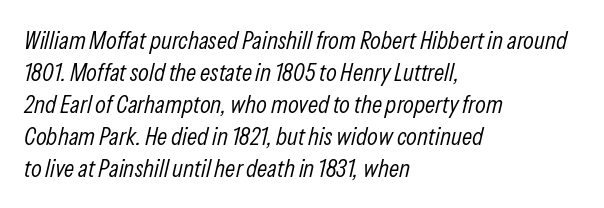
The image shows 25 px text type, italic (leaning right); set left-aligned, normal line spacing (1.28x), normal letter spacing, not underlined.
